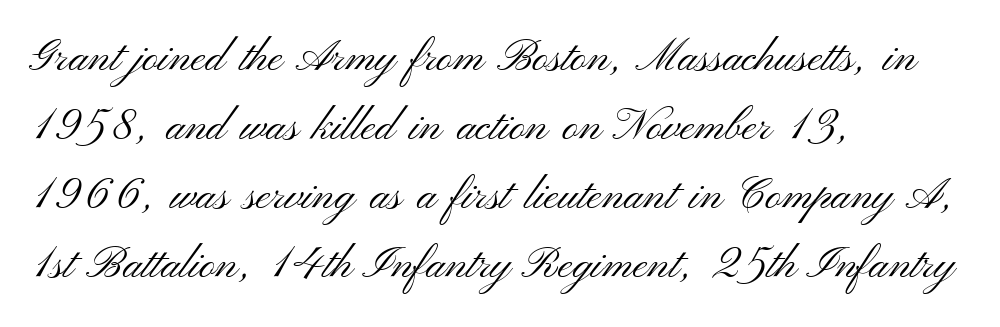
The image shows 44 px light, wide sans-serif type; set left-aligned, normal line spacing (1.57x), normal letter spacing, not underlined; medium stroke contrast and a small x-height.
